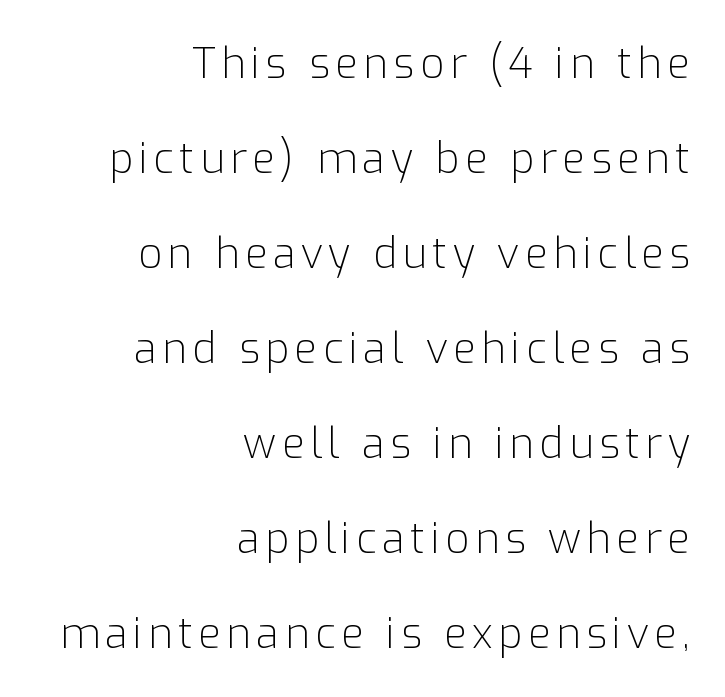
{"serif": "no", "italic": "no", "bold": "no", "weight": "light", "width": "normal", "stroke_contrast": "low", "x_height": "medium", "monospaced": "no", "underline": "no", "align": "right", "line_spacing": "loose", "line_spacing_ratio": 2.26, "glyph_px": 42}
